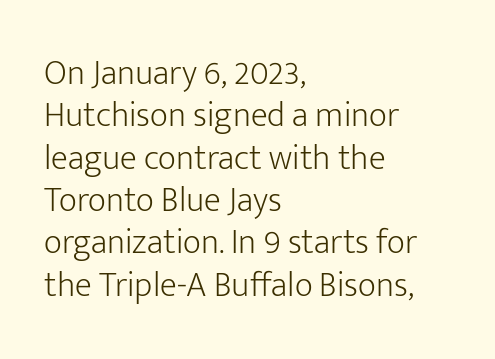
Q: Is the text bold? A: No.
Q: Is the text italic (slanted)? A: No, it is upright.
Q: Is the typeface a serif or a sans-serif typeface? A: Sans-serif.
Q: Is the text underlined? A: No.
Q: How is the paragraph aligned? A: Left-aligned.
Q: Is the spacing between letters normal or unusually wide? A: Normal.
Q: Width (condensed, normal, or wide)? A: Normal.
Q: Stroke contrast? A: Low.
Q: x-height? A: Medium.
Q: Monospaced? A: No.
